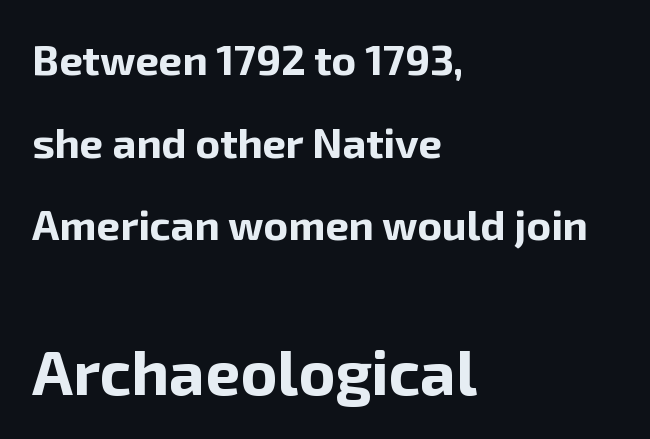
The image shows 63 px bold sans-serif type, upright; set left-aligned, loose line spacing (1.97x), normal letter spacing, not underlined; the second (bottom) block is 1.5x larger; low stroke contrast and a medium x-height.
